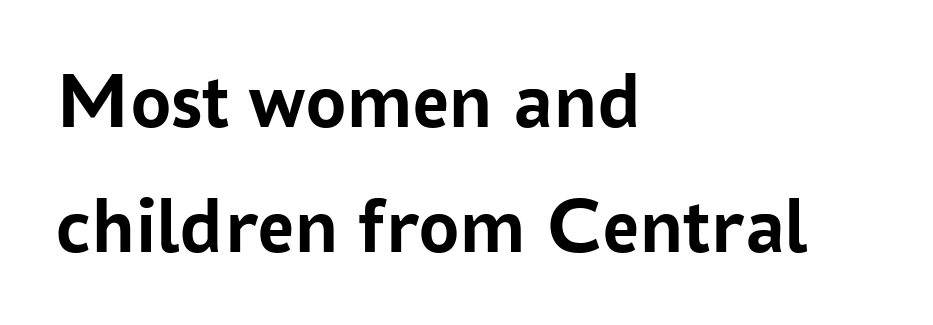
Q: Is the text bold? A: Yes.
Q: Is the text italic (slanted)? A: No, it is upright.
Q: Is the typeface a serif or a sans-serif typeface? A: Sans-serif.
Q: Is the text underlined? A: No.
Q: How is the paragraph aligned? A: Left-aligned.
Q: Is the spacing between letters normal or unusually wide? A: Normal.
Q: Is the spacing between lines tight, normal or loose? A: Normal.
Q: Width (condensed, normal, or wide)? A: Normal.
Q: Stroke contrast? A: Low.
Q: x-height? A: Medium.
Q: Monospaced? A: No.
